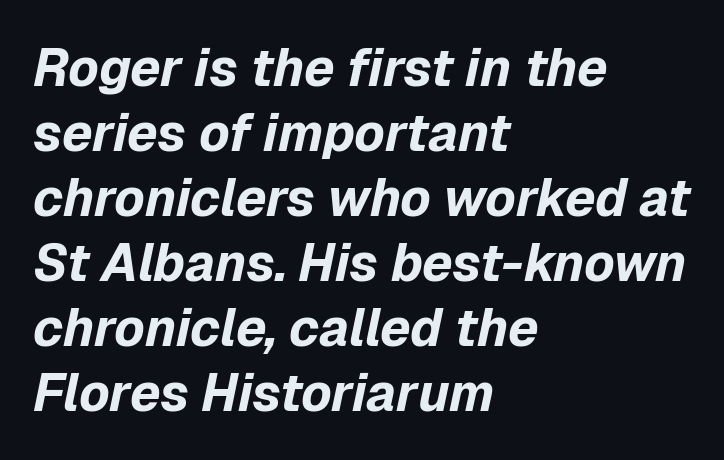
Q: Is the text bold? A: Yes.
Q: Is the text italic (slanted)? A: Yes, it leans right by about 12 degrees.
Q: Is the text underlined? A: No.
Q: How is the paragraph aligned? A: Left-aligned.
Q: Is the spacing between letters normal or unusually wide? A: Normal.
Q: Is the spacing between lines tight, normal or loose? A: Normal.
Q: Width (condensed, normal, or wide)? A: Normal.
Q: Stroke contrast? A: Low.
Q: x-height? A: Medium.
Q: Monospaced? A: No.
